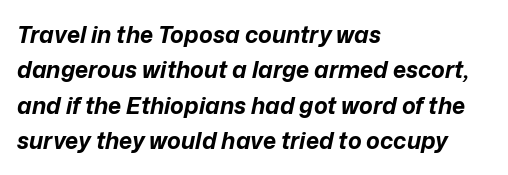
Q: Is the text bold? A: Yes.
Q: Is the text italic (slanted)? A: Yes, it leans right by about 12 degrees.
Q: Is the text underlined? A: No.
Q: How is the paragraph aligned? A: Left-aligned.
Q: Is the spacing between letters normal or unusually wide? A: Normal.
Q: Is the spacing between lines tight, normal or loose? A: Normal.
